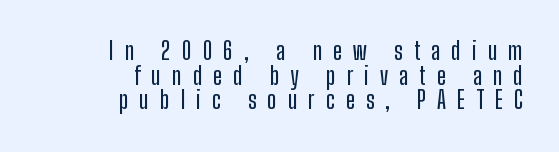
The image shows 24 px text type, upright; set right-aligned, tight line spacing (1.03x), unusually wide letter spacing (+0.46 em), not underlined.
